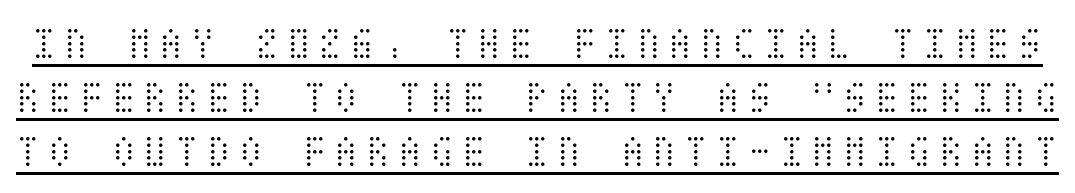
{"italic": "no", "bold": "no", "weight": "light", "width": "condensed", "stroke_contrast": "medium", "x_height": "large", "underline": "yes", "line_spacing_ratio": 1.2, "glyph_px": 45}
